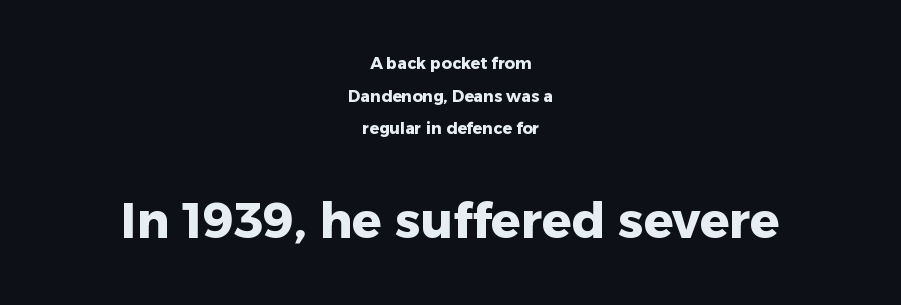
The image shows 49 px heavy sans-serif type, upright; set centered, loose line spacing (2.04x), normal letter spacing, not underlined; the second (bottom) block is 3.06x larger; low stroke contrast and a medium x-height.
